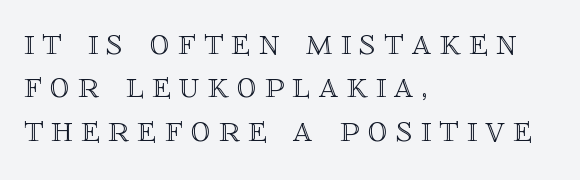
{"italic": "no", "width": "normal", "x_height": "large", "monospaced": "no", "underline": "no", "align": "left", "line_spacing": "tight", "line_spacing_ratio": 1.11, "letter_spacing": "wide", "letter_spacing_em": 0.21, "glyph_px": 39}
